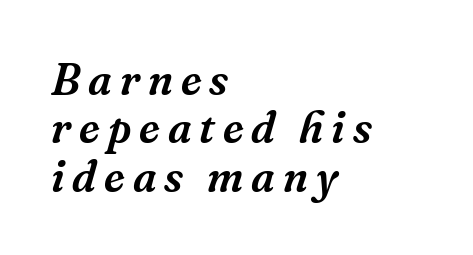
The image shows 44 px serif type, italic (leaning right); set left-aligned, tight line spacing (1.1x), not underlined; medium stroke contrast and a medium x-height.
